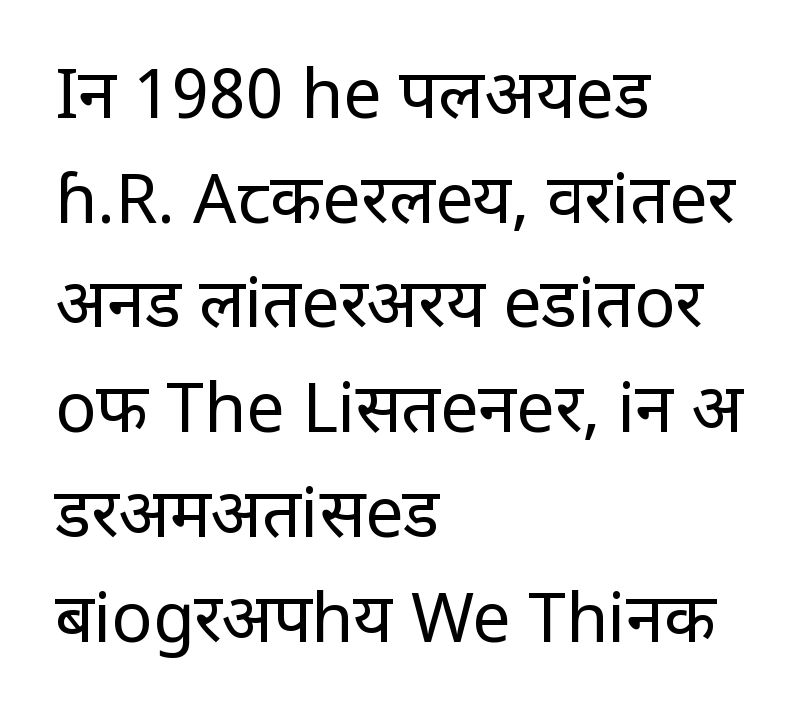
{"serif": "no", "italic": "no", "bold": "no", "weight": "regular", "width": "condensed", "stroke_contrast": "low", "x_height": "large", "monospaced": "no", "underline": "no", "align": "left", "line_spacing": "normal", "line_spacing_ratio": 1.54, "letter_spacing": "normal", "letter_spacing_em": 0.0, "glyph_px": 68}
